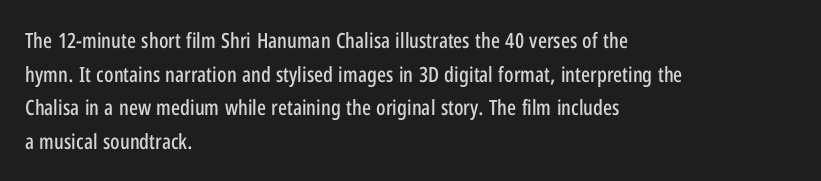
{"italic": "no", "underline": "no", "align": "left", "line_spacing": "normal", "line_spacing_ratio": 1.6, "letter_spacing": "normal", "letter_spacing_em": 0.0, "glyph_px": 21}
